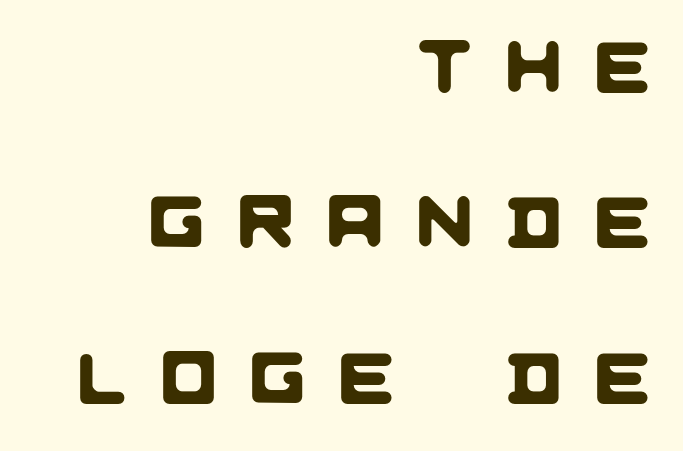
Q: Is the typeface a serif or a sans-serif typeface? A: Sans-serif.
Q: Is the text underlined? A: No.
Q: How is the paragraph aligned? A: Right-aligned.
Q: Is the spacing between letters normal or unusually wide? A: Unusually wide.
Q: Is the spacing between lines tight, normal or loose? A: Loose.
Q: Width (condensed, normal, or wide)? A: Normal.
Q: Stroke contrast? A: Low.
Q: x-height? A: Large.
Q: Monospaced? A: No.
